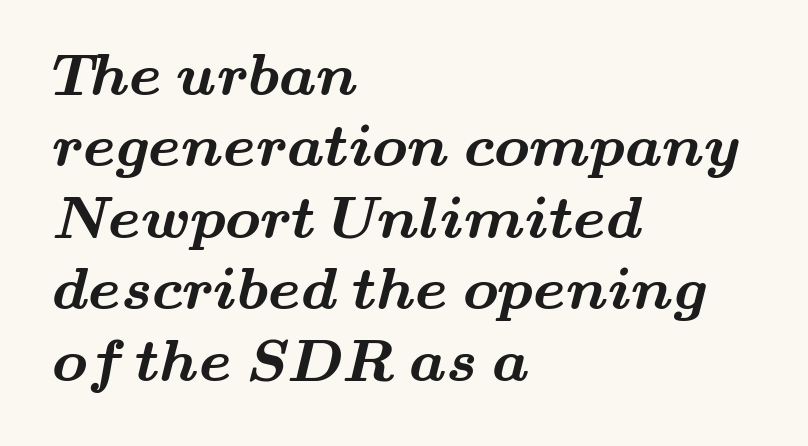
{"serif": "yes", "bold": "yes", "weight": "bold", "width": "wide", "stroke_contrast": "medium", "x_height": "small", "monospaced": "no", "underline": "no", "align": "left", "line_spacing_ratio": 1.21, "letter_spacing": "normal", "letter_spacing_em": 0.0, "glyph_px": 59}
